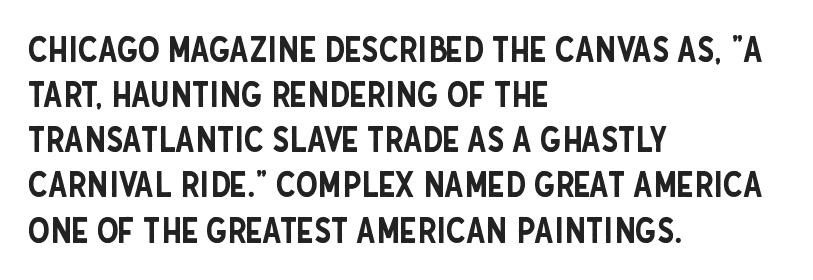
{"serif": "no", "italic": "no", "width": "condensed", "stroke_contrast": "low", "x_height": "large", "monospaced": "no", "underline": "no", "align": "left", "line_spacing": "normal", "line_spacing_ratio": 1.29, "letter_spacing": "normal", "letter_spacing_em": 0.0, "glyph_px": 35}
